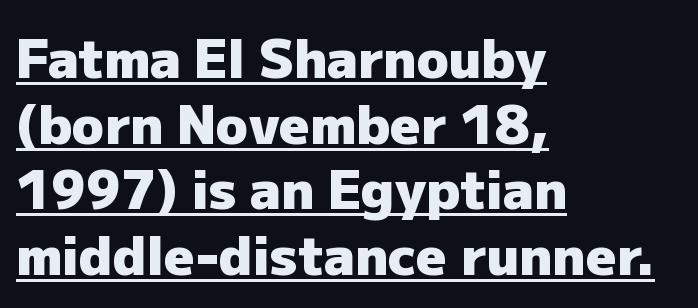
In terms of letterspacing, this is plain default setting. Every row of glyphs begins at an identical x-position on the left. Quick note: underline on. Typographically, this falls in the sans-serif category. These words are printed bold, with thick strokes throughout.
